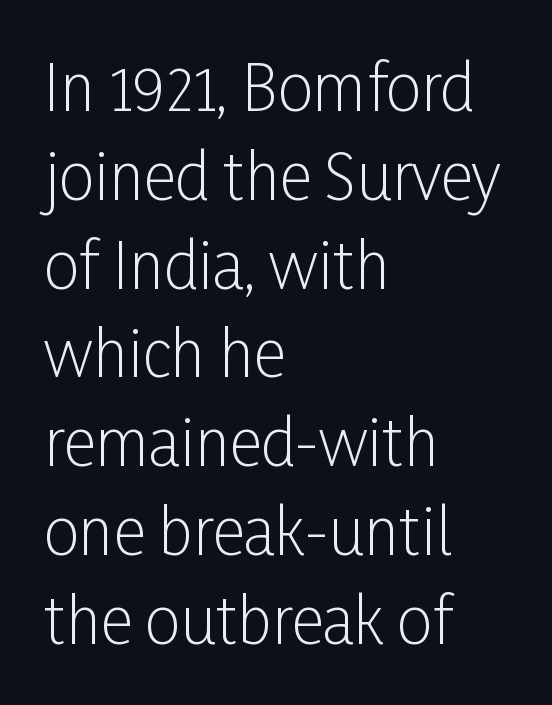
The image shows 63 px light, condensed sans-serif type, upright; set left-aligned, normal line spacing (1.41x), normal letter spacing, not underlined; low stroke contrast and a medium x-height.
